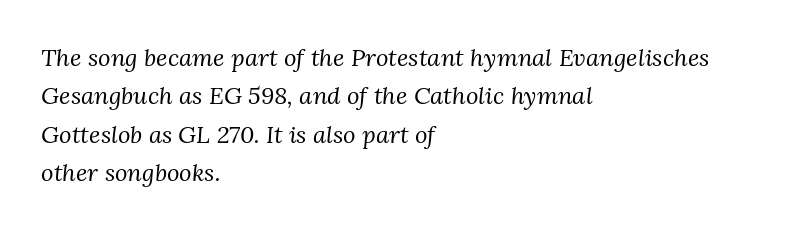
{"italic": "yes", "lean": "right", "slant_degrees": 3, "bold": "no", "underline": "no", "align": "left", "line_spacing": "normal", "line_spacing_ratio": 1.6, "letter_spacing": "normal", "letter_spacing_em": 0.0, "glyph_px": 24}
